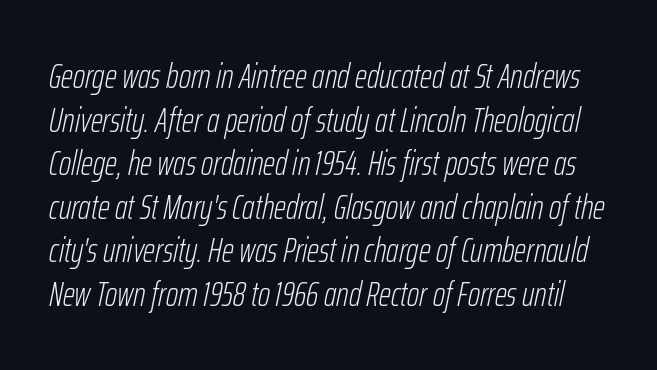
The image shows 34 px light, condensed type, italic (leaning right); set normal line spacing (1.28x), normal letter spacing, not underlined; low stroke contrast and a medium x-height.
